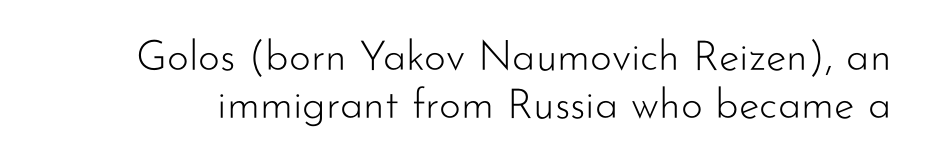
{"serif": "no", "italic": "no", "bold": "no", "weight": "light", "width": "normal", "stroke_contrast": "low", "x_height": "small", "monospaced": "no", "underline": "no", "line_spacing": "tight", "line_spacing_ratio": 1.15, "letter_spacing": "normal", "letter_spacing_em": 0.0, "glyph_px": 42}
